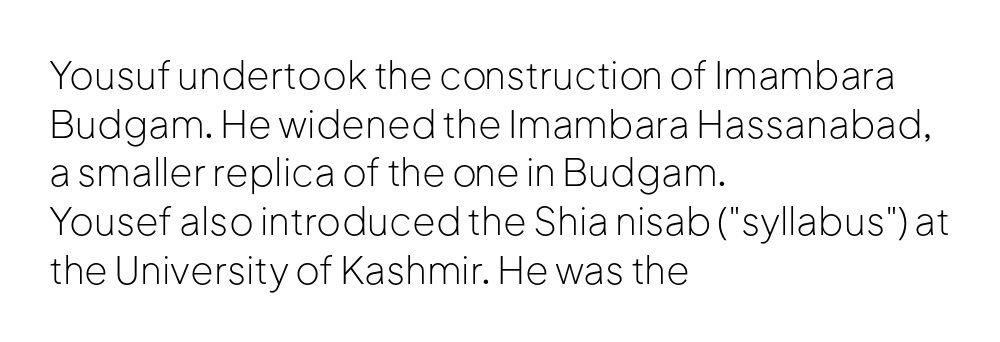
{"serif": "no", "italic": "no", "bold": "no", "weight": "light", "width": "normal", "stroke_contrast": "low", "x_height": "medium", "monospaced": "no", "underline": "no", "align": "left", "line_spacing": "normal", "line_spacing_ratio": 1.28, "letter_spacing": "normal", "letter_spacing_em": 0.0, "glyph_px": 38}
